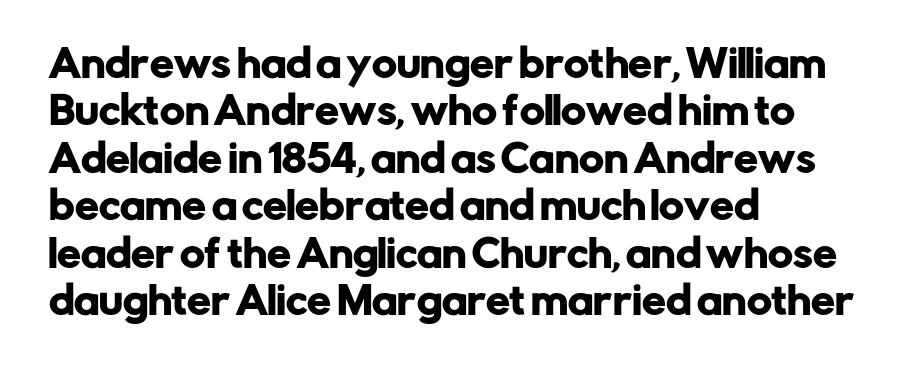
Q: Is the text italic (slanted)? A: No, it is upright.
Q: Is the typeface a serif or a sans-serif typeface? A: Sans-serif.
Q: Is the text underlined? A: No.
Q: How is the paragraph aligned? A: Left-aligned.
Q: Is the spacing between letters normal or unusually wide? A: Normal.
Q: Is the spacing between lines tight, normal or loose? A: Normal.
Q: Width (condensed, normal, or wide)? A: Normal.
Q: Stroke contrast? A: Low.
Q: x-height? A: Medium.
Q: Monospaced? A: No.
